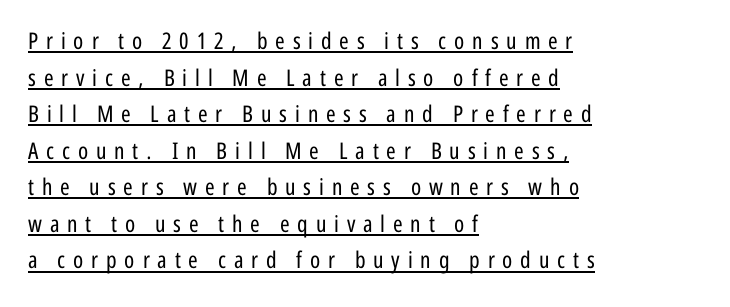
{"italic": "no", "bold": "no", "underline": "yes", "align": "left", "line_spacing": "normal", "line_spacing_ratio": 1.59, "letter_spacing": "wide", "letter_spacing_em": 0.34, "glyph_px": 23}
